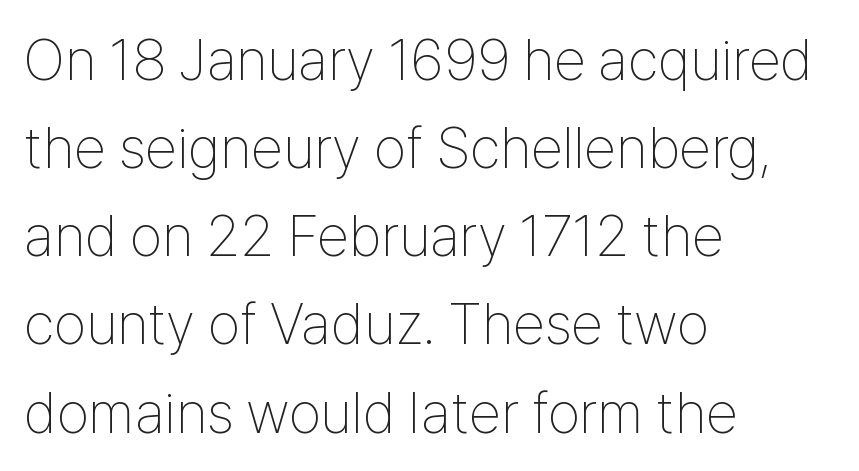
Q: Is the text bold? A: No.
Q: Is the text italic (slanted)? A: No, it is upright.
Q: Is the typeface a serif or a sans-serif typeface? A: Sans-serif.
Q: Is the text underlined? A: No.
Q: How is the paragraph aligned? A: Left-aligned.
Q: Is the spacing between letters normal or unusually wide? A: Normal.
Q: Is the spacing between lines tight, normal or loose? A: Normal.
Q: Width (condensed, normal, or wide)? A: Condensed.
Q: Stroke contrast? A: Low.
Q: x-height? A: Medium.
Q: Monospaced? A: No.
